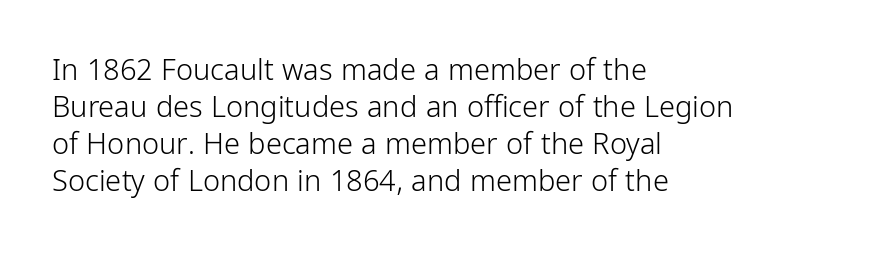
The foot of each line stays bare and open. The horizontal fit of the characters is conventional and even. A quiet, ordinary-to-light weight characterises the typeface. The passage shown is typeset with a sans-serif family. A typesetter would mark this as roman, not italic.
